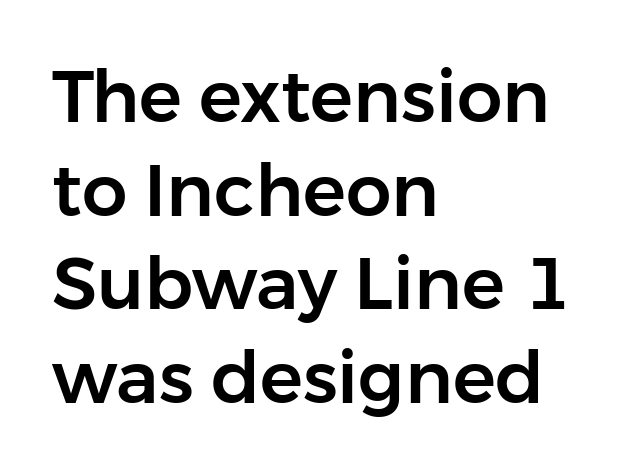
Q: Is the text italic (slanted)? A: No, it is upright.
Q: Is the typeface a serif or a sans-serif typeface? A: Sans-serif.
Q: Is the text underlined? A: No.
Q: How is the paragraph aligned? A: Left-aligned.
Q: Is the spacing between letters normal or unusually wide? A: Normal.
Q: Is the spacing between lines tight, normal or loose? A: Normal.
Q: Width (condensed, normal, or wide)? A: Normal.
Q: Stroke contrast? A: Low.
Q: x-height? A: Medium.
Q: Monospaced? A: No.
